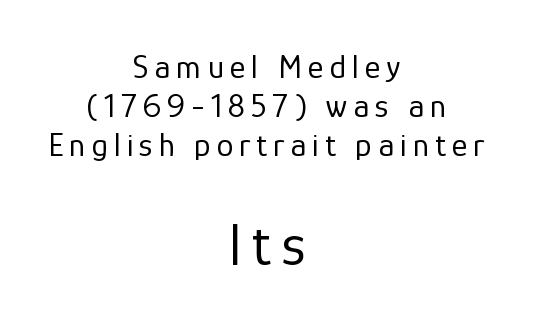
The image shows 60 px regular-weight sans-serif type, upright; set centered, tight line spacing (1.14x), not underlined; the second (bottom) block is 1.76x larger; low stroke contrast and a medium x-height.
